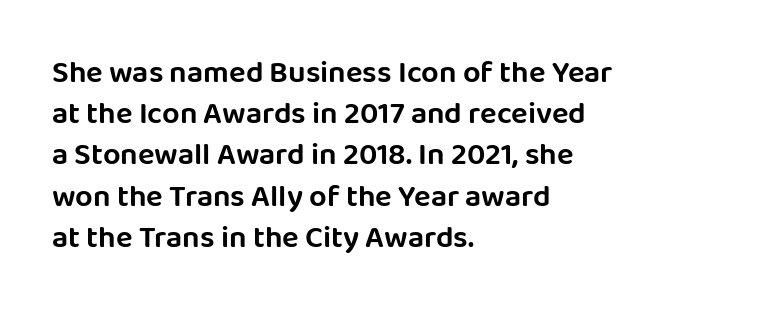
The image shows 31 px sans-serif type, upright; set left-aligned, normal line spacing (1.33x), normal letter spacing, not underlined; low stroke contrast and a large x-height.
